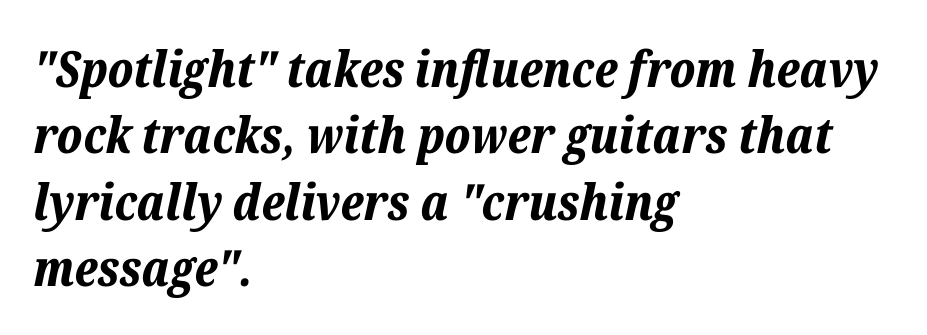
Here the designer chose a conventional face with non-uniform glyph widths. Plenty of ink on the page — the face is bold. Where is the straight margin? On the left. Rows of type keep a routine distance in the vertical direction. The space beneath each line is pristine and unruled.
